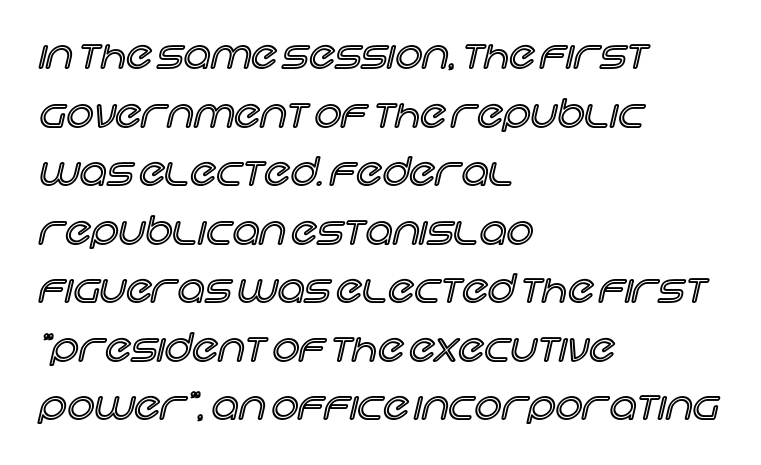
The image shows 38 px text type; set left-aligned, normal line spacing (1.54x), normal letter spacing, not underlined; a large x-height.
